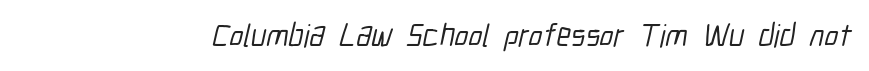
Q: Is the typeface a serif or a sans-serif typeface? A: Sans-serif.
Q: Is the text underlined? A: No.
Q: Is the spacing between letters normal or unusually wide? A: Normal.
Q: Width (condensed, normal, or wide)? A: Condensed.
Q: Stroke contrast? A: Low.
Q: x-height? A: Medium.
Q: Monospaced? A: No.
